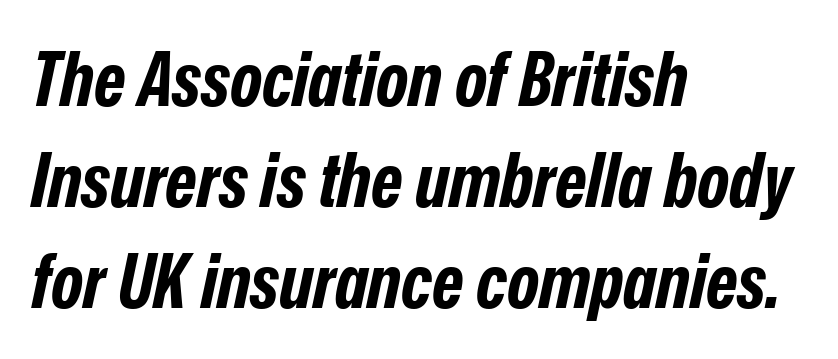
Q: Is the text bold? A: Yes.
Q: Is the text italic (slanted)? A: Yes, it leans right by about 12 degrees.
Q: Is the text underlined? A: No.
Q: How is the paragraph aligned? A: Left-aligned.
Q: Is the spacing between letters normal or unusually wide? A: Normal.
Q: Is the spacing between lines tight, normal or loose? A: Normal.
Q: Width (condensed, normal, or wide)? A: Condensed.
Q: Stroke contrast? A: Low.
Q: x-height? A: Medium.
Q: Monospaced? A: No.
